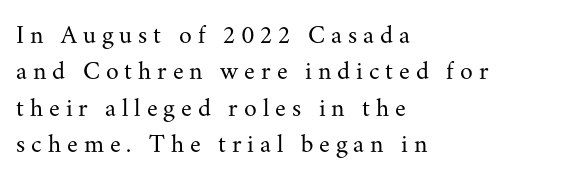
Vertical spacing — default. Notice how the stems are strictly vertical — no italics here. How are the letters spaced? Widely, with obvious added tracking. Visually the block forms a straight wall on the left and a jagged coastline on the right.
